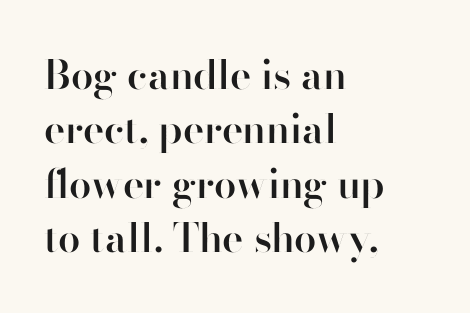
{"serif": "no", "italic": "no", "bold": "semi", "weight": "semibold", "width": "normal", "stroke_contrast": "high", "x_height": "small", "monospaced": "no", "underline": "no", "align": "left", "line_spacing": "normal", "line_spacing_ratio": 1.36, "letter_spacing": "normal", "letter_spacing_em": 0.0, "glyph_px": 40}
